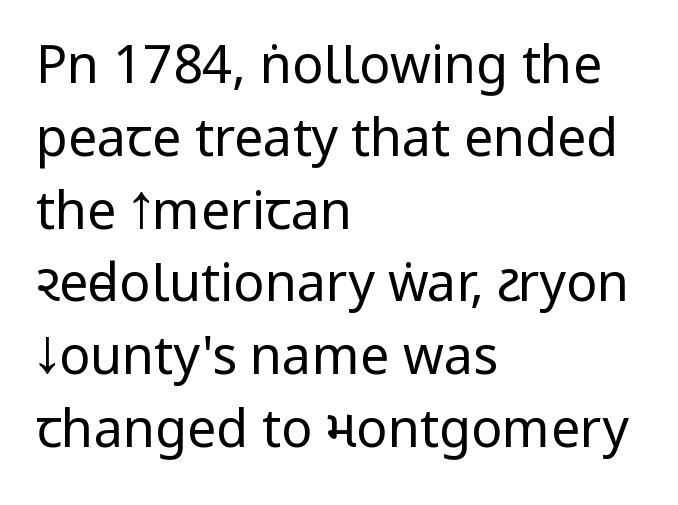
Stroke thickness stays within the range of a standard reading face or lighter. Unmarked baselines from the first word to the last. How would I describe the line gaps? Plain and ordinary. The letterforms sit shoulder to shoulder at normal distance. You could not count columns in this text — the font is proportionally spaced.
